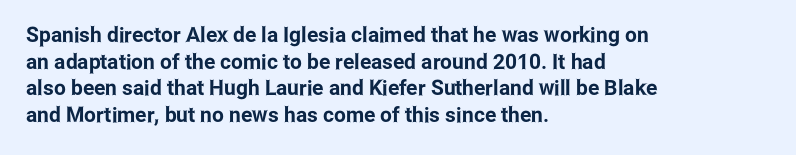
Successive baselines arrive at the customary interval. The space directly below the letters is spotless. The face used here is rendered with its standard letterfit. The rendering anchors every line to the left-hand side.
